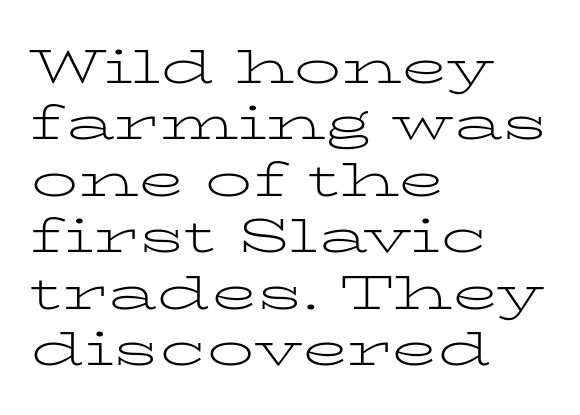
No italicization has been applied; the sample stays upright. The strokes are not fattened; the text isn't bold. Line starts are locked; line ends wander. Descender tails drop into unmarked territory. Unlike a clean sans, this face finishes its strokes with serifs. Think of a printed novel: that variable character pitch is what you see here.
